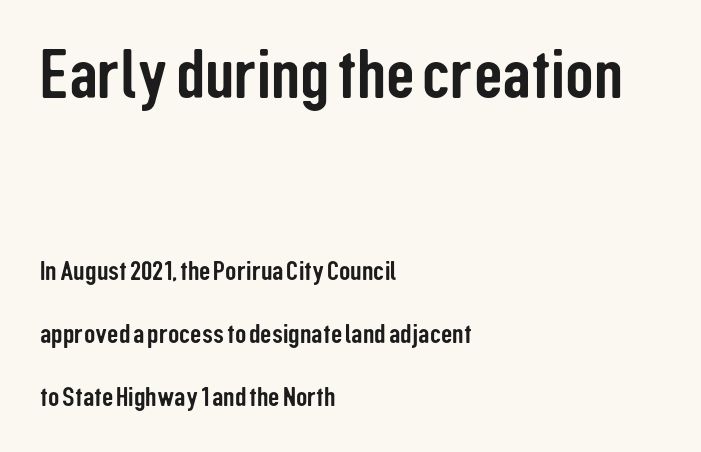
{"serif": "no", "italic": "no", "width": "condensed", "stroke_contrast": "low", "x_height": "medium", "monospaced": "no", "underline": "no", "align": "left", "line_spacing": "loose", "line_spacing_ratio": 2.25, "letter_spacing": "normal", "letter_spacing_em": 0.0, "larger_block": "first", "size_ratio": 2.54, "glyph_px": 71}
